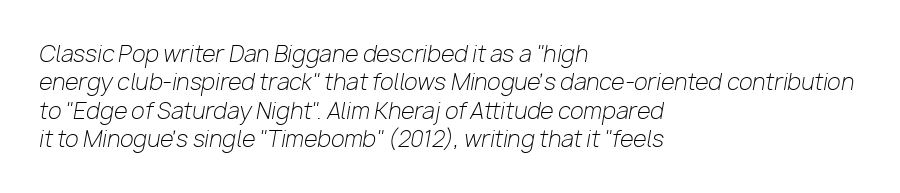
Q: Is the text bold? A: No.
Q: Is the text italic (slanted)? A: Yes, it leans right by about 10 degrees.
Q: Is the text underlined? A: No.
Q: How is the paragraph aligned? A: Left-aligned.
Q: Is the spacing between letters normal or unusually wide? A: Normal.
Q: Is the spacing between lines tight, normal or loose? A: Normal.
